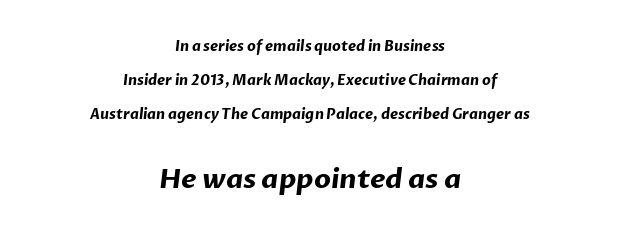
Q: Is the text bold? A: Yes.
Q: Is the text underlined? A: No.
Q: How is the paragraph aligned? A: Centered.
Q: Is the spacing between letters normal or unusually wide? A: Normal.
Q: Is the spacing between lines tight, normal or loose? A: Loose.
Q: Which block of text is set in a larger size, the first (top) or the second (bottom)? A: The second (bottom) one.
